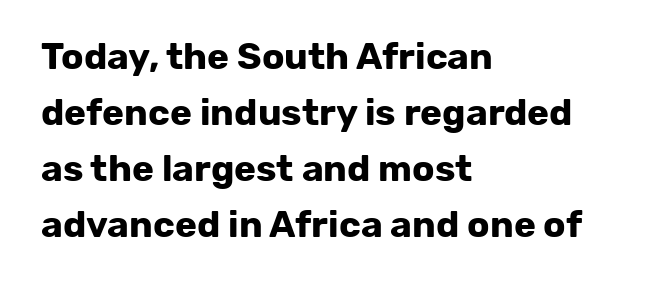
Q: Is the text bold? A: Yes.
Q: Is the text italic (slanted)? A: No, it is upright.
Q: Is the typeface a serif or a sans-serif typeface? A: Sans-serif.
Q: Is the text underlined? A: No.
Q: How is the paragraph aligned? A: Left-aligned.
Q: Is the spacing between letters normal or unusually wide? A: Normal.
Q: Is the spacing between lines tight, normal or loose? A: Normal.
Q: Width (condensed, normal, or wide)? A: Normal.
Q: Stroke contrast? A: Low.
Q: x-height? A: Medium.
Q: Monospaced? A: No.
